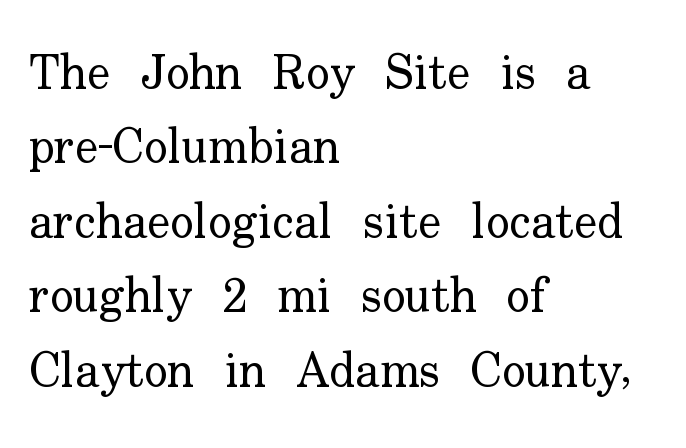
Q: Is the text bold? A: No.
Q: Is the text italic (slanted)? A: No, it is upright.
Q: Is the typeface a serif or a sans-serif typeface? A: Serif.
Q: Is the text underlined? A: No.
Q: How is the paragraph aligned? A: Left-aligned.
Q: Is the spacing between letters normal or unusually wide? A: Normal.
Q: Is the spacing between lines tight, normal or loose? A: Normal.
Q: Width (condensed, normal, or wide)? A: Normal.
Q: Stroke contrast? A: Low.
Q: x-height? A: Small.
Q: Monospaced? A: No.
